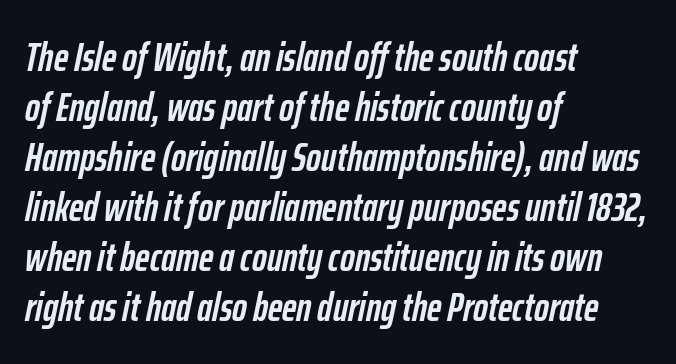
The image shows 40 px semibold, condensed type, italic (leaning right); set left-aligned, normal line spacing (1.25x), normal letter spacing, not underlined; low stroke contrast and a medium x-height.
